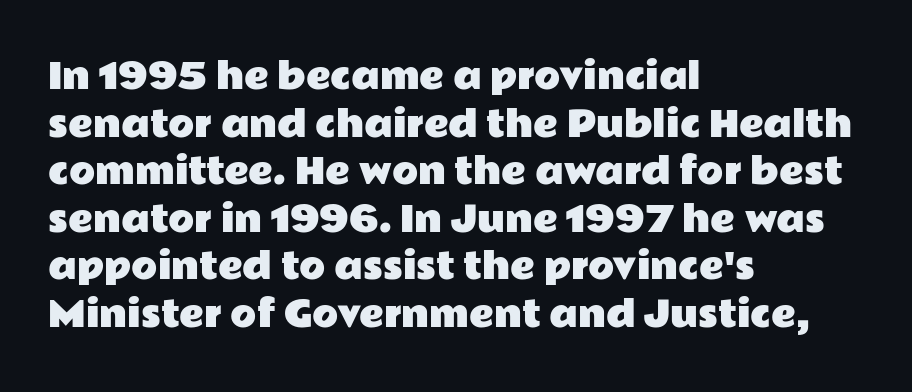
Q: Is the text italic (slanted)? A: No, it is upright.
Q: Is the typeface a serif or a sans-serif typeface? A: Sans-serif.
Q: Is the text underlined? A: No.
Q: How is the paragraph aligned? A: Left-aligned.
Q: Is the spacing between letters normal or unusually wide? A: Normal.
Q: Is the spacing between lines tight, normal or loose? A: Normal.
Q: Width (condensed, normal, or wide)? A: Wide.
Q: Stroke contrast? A: Low.
Q: x-height? A: Medium.
Q: Monospaced? A: No.
